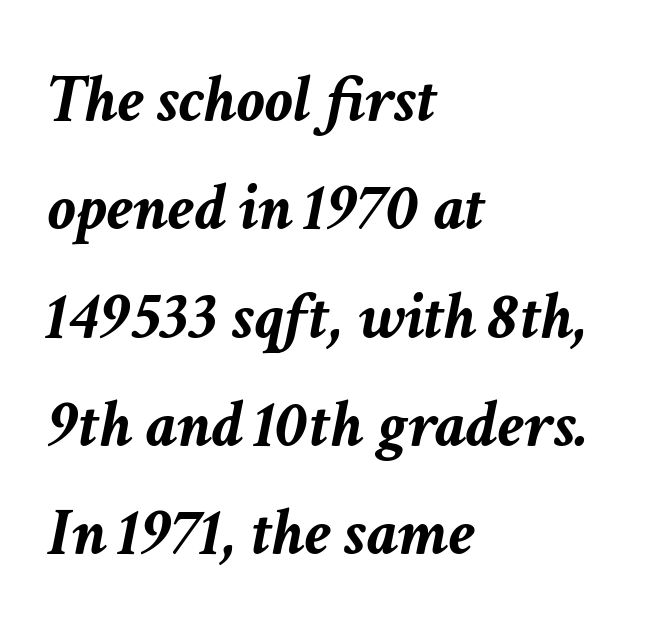
Q: Is the text bold? A: Yes.
Q: Is the text italic (slanted)? A: Yes, it leans right by about 11 degrees.
Q: Is the text underlined? A: No.
Q: How is the paragraph aligned? A: Left-aligned.
Q: Is the spacing between letters normal or unusually wide? A: Normal.
Q: Is the spacing between lines tight, normal or loose? A: Normal.
Q: Width (condensed, normal, or wide)? A: Normal.
Q: Stroke contrast? A: Low.
Q: x-height? A: Medium.
Q: Monospaced? A: No.
